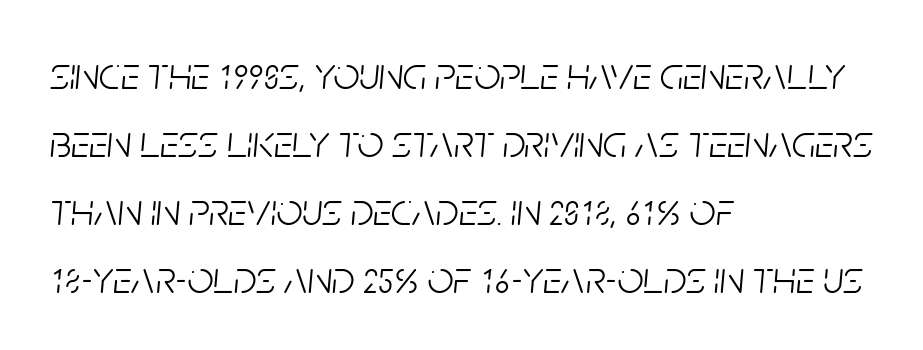
Q: Is the text bold? A: No.
Q: Is the text italic (slanted)? A: Yes, it leans right by about 5 degrees.
Q: Is the text underlined? A: No.
Q: How is the paragraph aligned? A: Left-aligned.
Q: Is the spacing between letters normal or unusually wide? A: Normal.
Q: Is the spacing between lines tight, normal or loose? A: Normal.
Q: Width (condensed, normal, or wide)? A: Condensed.
Q: Stroke contrast? A: Low.
Q: x-height? A: Large.
Q: Monospaced? A: No.
